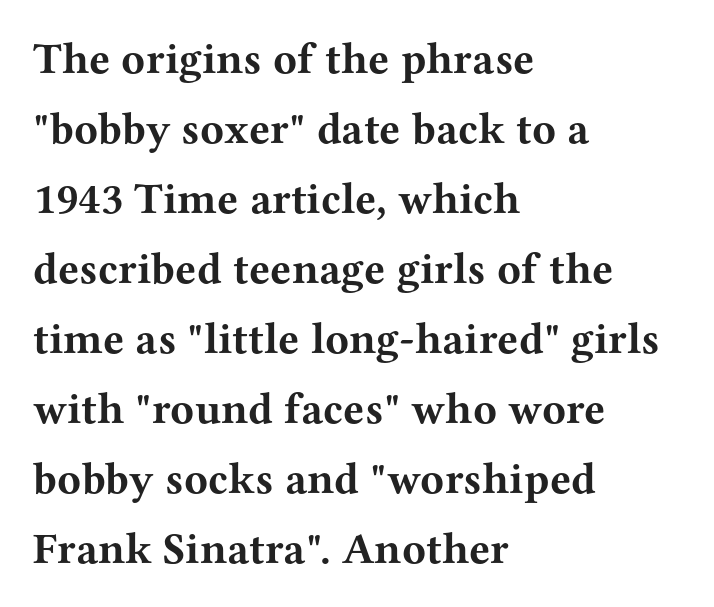
The image shows 44 px bold, wide serif type, upright; set left-aligned, normal line spacing (1.59x), normal letter spacing, not underlined; medium stroke contrast and a medium x-height.
